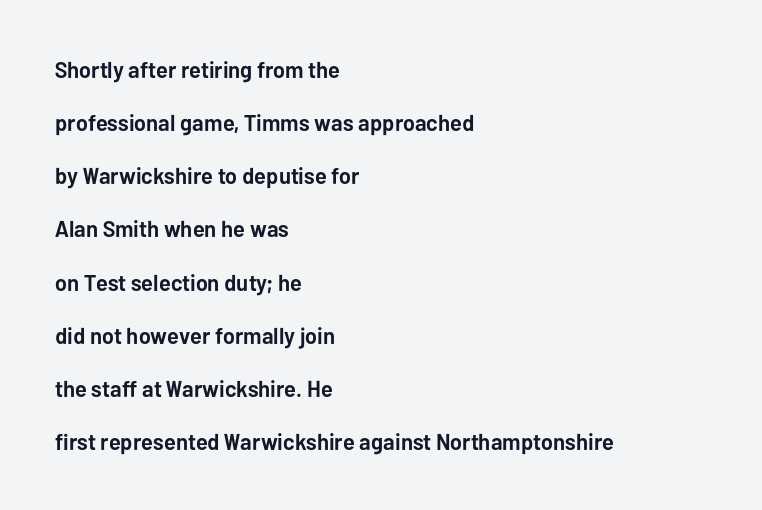
Q: Is the text bold? A: Yes.
Q: Is the text italic (slanted)? A: No, it is upright.
Q: Is the text underlined? A: No.
Q: How is the paragraph aligned? A: Left-aligned.
Q: Is the spacing between letters normal or unusually wide? A: Normal.
Q: Is the spacing between lines tight, normal or loose? A: Loose.
